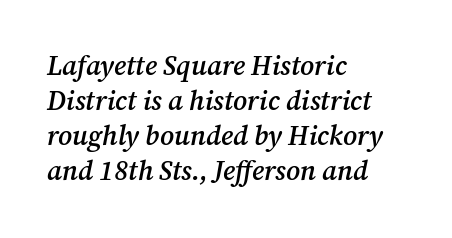
Q: Is the text bold? A: Semi-bold.
Q: Is the text italic (slanted)? A: Yes, it leans right by about 12 degrees.
Q: Is the text underlined? A: No.
Q: How is the paragraph aligned? A: Left-aligned.
Q: Is the spacing between letters normal or unusually wide? A: Normal.
Q: Is the spacing between lines tight, normal or loose? A: Normal.
